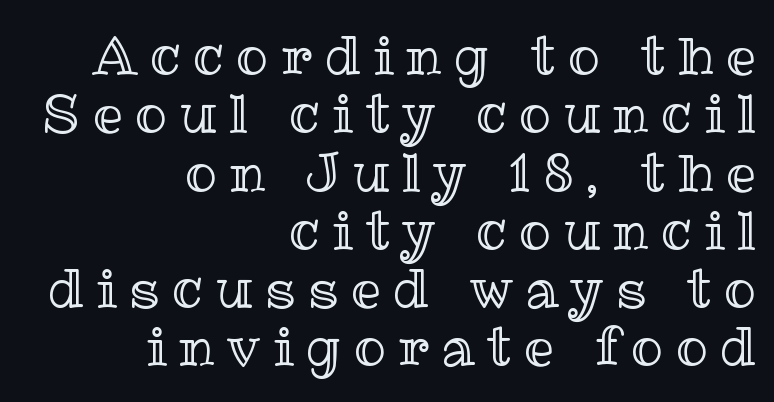
Is the letter spacing exaggerated? Yes — the characters are pushed far apart. Very little white space separates one row of letters from the next. The area under the type is left untouched. A typesetter would call this proportional, since set widths differ per character. The letters stand upright; this is a roman face.
